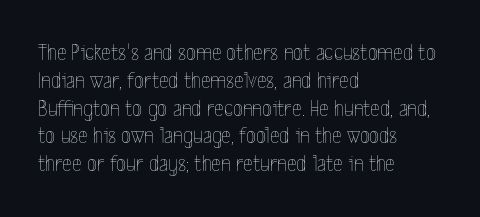
The image shows 23 px text type, upright; set left-aligned, line spacing 1.21x, normal letter spacing, not underlined.
